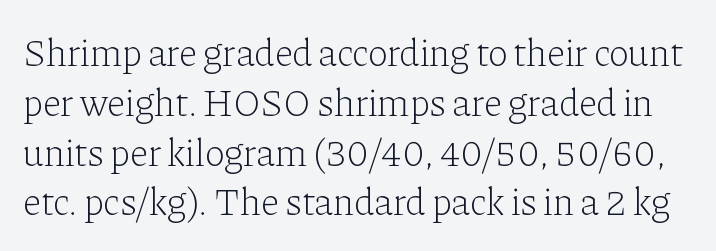
Serifs: yes, visible at the terminals of the letterforms. Check the space under the baseline: it is left empty. Each word holds together tightly as a unit, with standard inter-letter gaps. If you measured baseline to baseline, you'd find a middling distance. Proportional: the letters do not fall into vertical columns.
